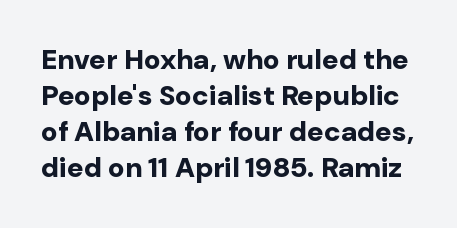
Q: Is the text bold? A: Yes.
Q: Is the text italic (slanted)? A: No, it is upright.
Q: Is the typeface a serif or a sans-serif typeface? A: Sans-serif.
Q: Is the text underlined? A: No.
Q: Is the spacing between letters normal or unusually wide? A: Normal.
Q: Is the spacing between lines tight, normal or loose? A: Normal.
Q: Width (condensed, normal, or wide)? A: Normal.
Q: Stroke contrast? A: Low.
Q: x-height? A: Medium.
Q: Monospaced? A: No.
